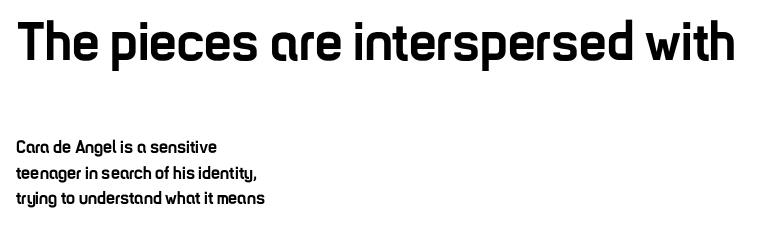
The image shows 55 px semibold, condensed sans-serif type, upright; set left-aligned, normal line spacing (1.42x), normal letter spacing, not underlined; the first (top) block is 3.06x larger; low stroke contrast and a medium x-height.
